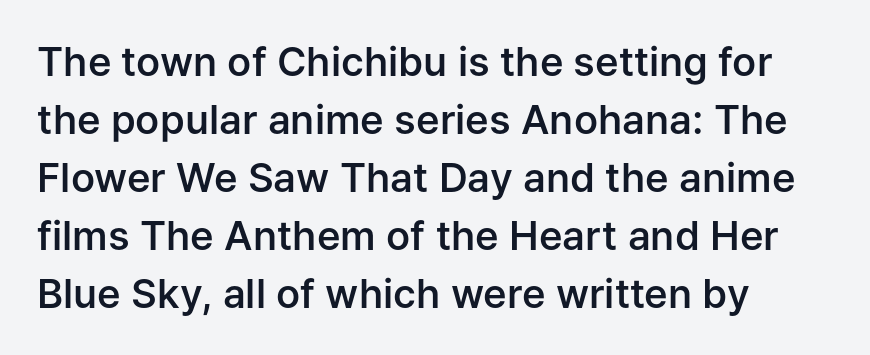
The font is running at a semibold setting, under full bold. No extra tracking has been applied to these lines. Style check: upright. Interline gaps are of average width in this sample. The face used here is proportionally spaced, like ordinary book or web type.
